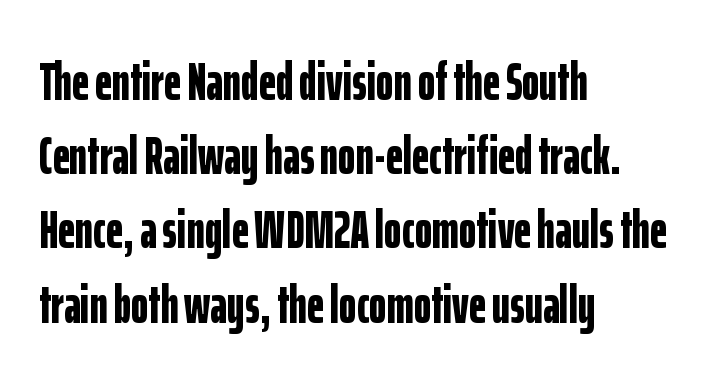
{"serif": "no", "italic": "no", "bold": "yes", "weight": "bold", "width": "condensed", "stroke_contrast": "low", "x_height": "medium", "monospaced": "no", "underline": "no", "align": "left", "line_spacing": "normal", "line_spacing_ratio": 1.4, "letter_spacing": "normal", "letter_spacing_em": 0.0, "glyph_px": 53}
